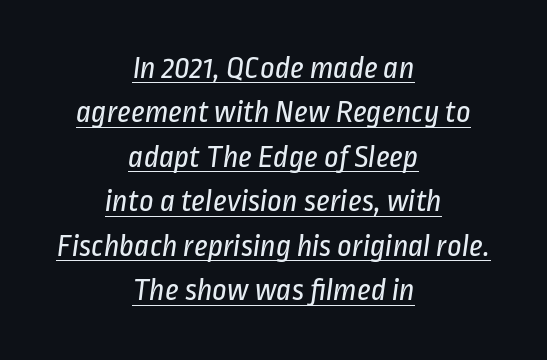
The image shows 32 px regular-weight, condensed sans-serif type; set centered, normal line spacing (1.39x), normal letter spacing, underlined; low stroke contrast and a medium x-height.
